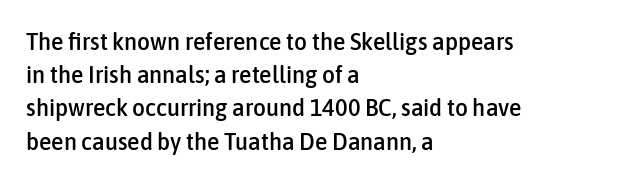
The image shows 25 px text type, upright; set left-aligned, normal line spacing (1.33x), normal letter spacing, not underlined.
